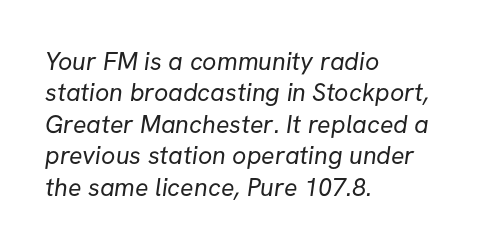
No extra ink here — the face is not bold. Underlining? Definitely not there. Glyph-to-glyph distance matches everyday printed text. The lines in this sample share a left origin and differ only in where they stop.
